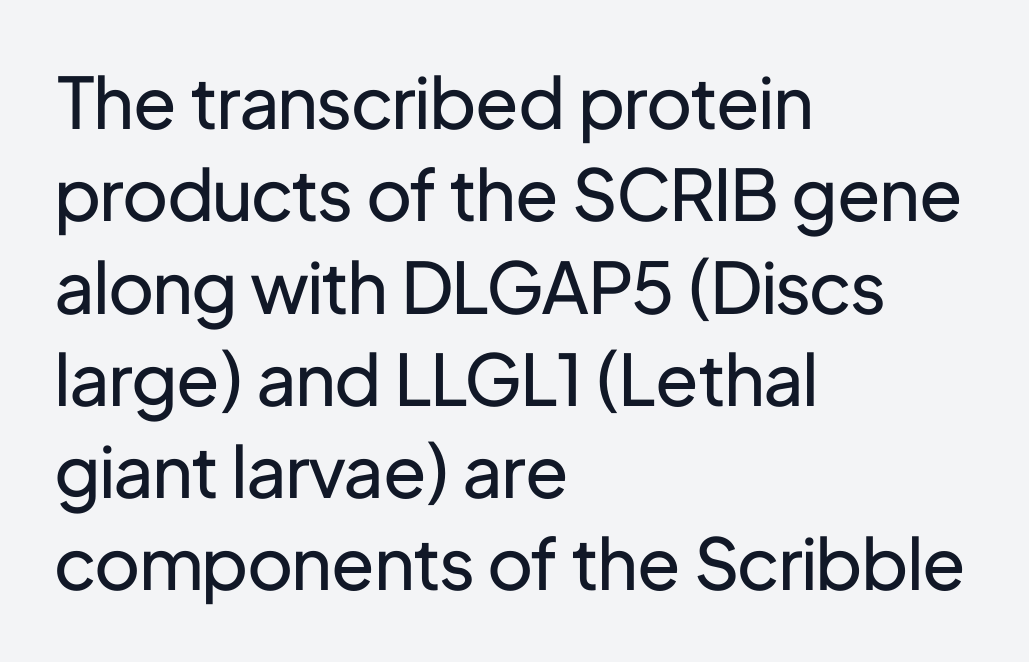
The image shows 71 px regular-weight sans-serif type, upright; set left-aligned, normal line spacing (1.3x), normal letter spacing, not underlined; low stroke contrast and a medium x-height.
